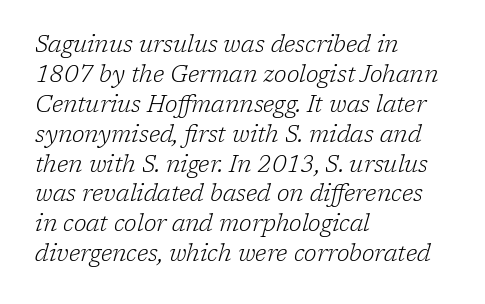
Q: Is the text bold? A: No.
Q: Is the text italic (slanted)? A: Yes, it leans right by about 17 degrees.
Q: Is the text underlined? A: No.
Q: How is the paragraph aligned? A: Left-aligned.
Q: Is the spacing between letters normal or unusually wide? A: Normal.
Q: Is the spacing between lines tight, normal or loose? A: Normal.
